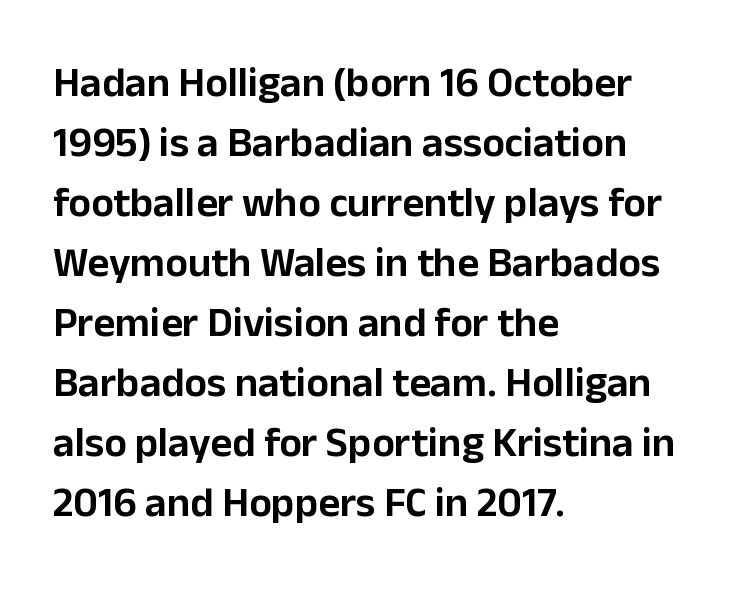
Q: Is the text italic (slanted)? A: No, it is upright.
Q: Is the typeface a serif or a sans-serif typeface? A: Sans-serif.
Q: Is the text underlined? A: No.
Q: How is the paragraph aligned? A: Left-aligned.
Q: Is the spacing between letters normal or unusually wide? A: Normal.
Q: Is the spacing between lines tight, normal or loose? A: Normal.
Q: Width (condensed, normal, or wide)? A: Normal.
Q: Stroke contrast? A: Low.
Q: x-height? A: Medium.
Q: Monospaced? A: No.
